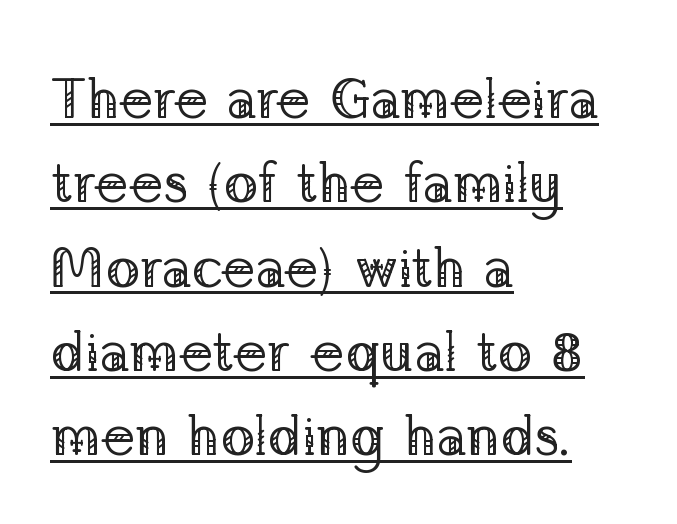
{"serif": "yes", "italic": "no", "bold": "no", "weight": "regular", "width": "normal", "stroke_contrast": "low", "x_height": "medium", "monospaced": "no", "underline": "yes", "align": "left", "line_spacing": "normal", "line_spacing_ratio": 1.48, "letter_spacing": "normal", "letter_spacing_em": 0.0, "glyph_px": 57}
